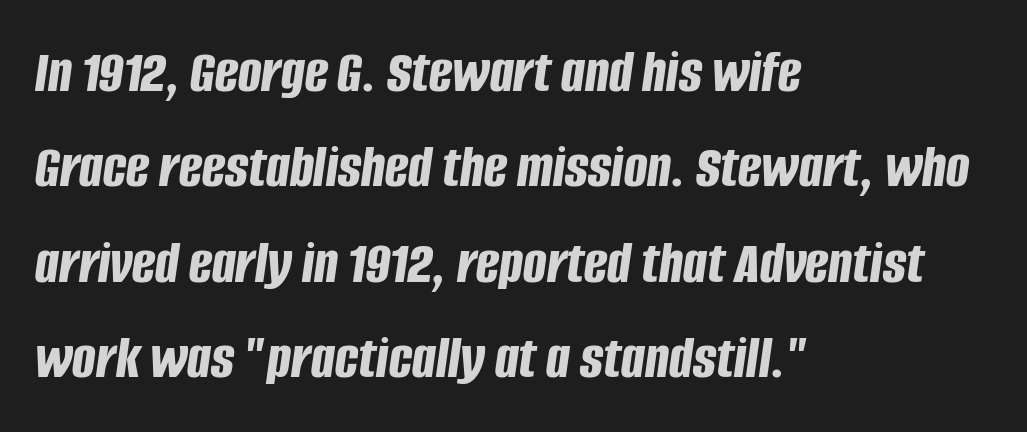
{"italic": "yes", "lean": "right", "slant_degrees": 8, "bold": "yes", "weight": "bold", "width": "condensed", "stroke_contrast": "low", "x_height": "large", "monospaced": "no", "underline": "no", "align": "left", "line_spacing": "normal", "line_spacing_ratio": 1.54, "letter_spacing": "normal", "letter_spacing_em": 0.0, "glyph_px": 62}
